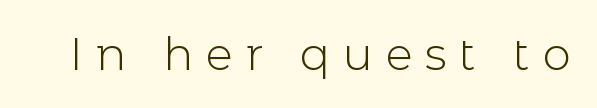
{"serif": "no", "italic": "no", "bold": "no", "weight": "light", "width": "normal", "x_height": "medium", "monospaced": "no", "underline": "no", "letter_spacing": "wide", "letter_spacing_em": 0.28, "glyph_px": 45}
